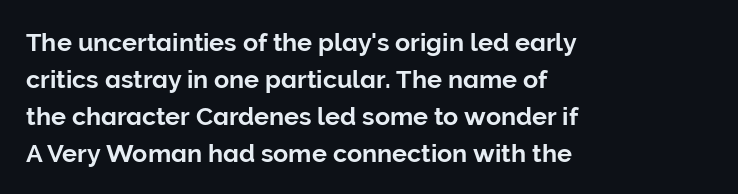
The image shows 25 px text type, upright; set left-aligned, normal line spacing (1.48x), normal letter spacing, not underlined.
